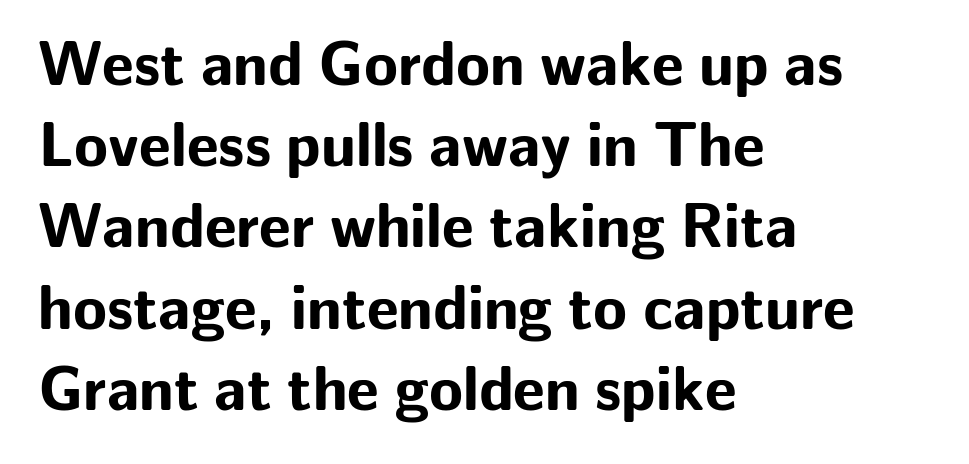
{"serif": "no", "italic": "no", "bold": "yes", "weight": "bold", "width": "normal", "stroke_contrast": "low", "x_height": "medium", "monospaced": "no", "underline": "no", "align": "left", "line_spacing": "normal", "line_spacing_ratio": 1.31, "letter_spacing": "normal", "letter_spacing_em": 0.0, "glyph_px": 62}
